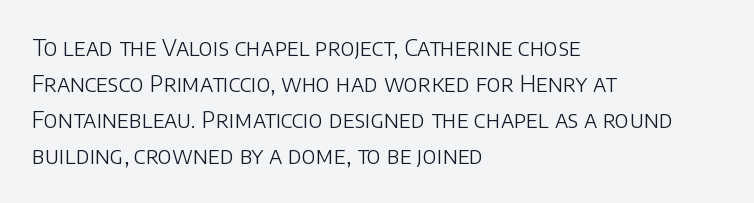
The image shows 23 px text type, upright; set left-aligned, normal line spacing (1.57x), normal letter spacing, not underlined.
